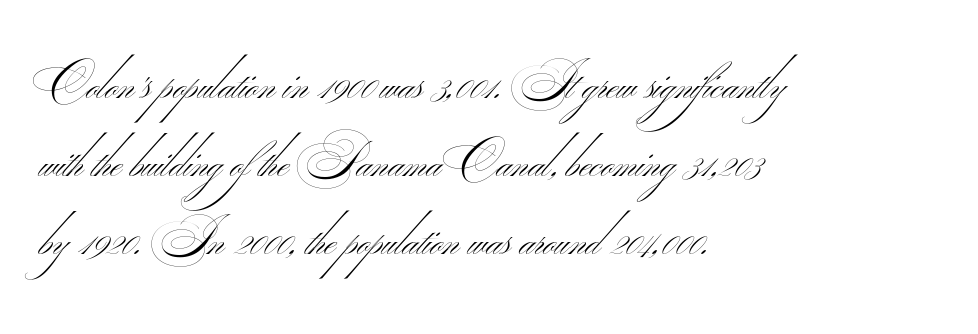
Q: Is the text bold? A: No.
Q: Is the typeface a serif or a sans-serif typeface? A: Sans-serif.
Q: Is the text underlined? A: No.
Q: How is the paragraph aligned? A: Left-aligned.
Q: Is the spacing between letters normal or unusually wide? A: Normal.
Q: Is the spacing between lines tight, normal or loose? A: Normal.
Q: Width (condensed, normal, or wide)? A: Wide.
Q: Stroke contrast? A: Medium.
Q: Monospaced? A: No.
